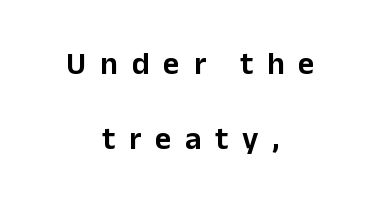
{"serif": "no", "italic": "no", "width": "normal", "stroke_contrast": "low", "x_height": "medium", "monospaced": "no", "underline": "no", "align": "center", "line_spacing": "loose", "line_spacing_ratio": 2.35, "letter_spacing": "wide", "letter_spacing_em": 0.43, "glyph_px": 32}
